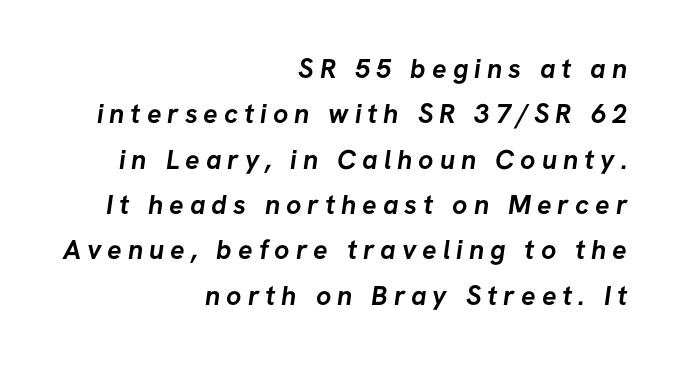
{"bold": "yes", "underline": "no", "align": "right", "line_spacing": "normal", "line_spacing_ratio": 1.68, "letter_spacing": "wide", "letter_spacing_em": 0.22, "glyph_px": 27}
